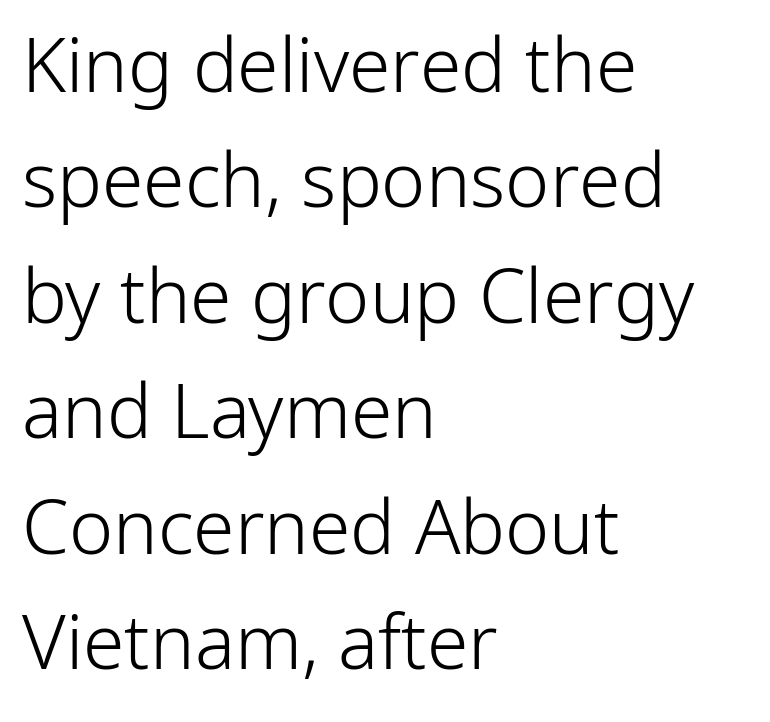
Q: Is the text bold? A: No.
Q: Is the text italic (slanted)? A: No, it is upright.
Q: Is the typeface a serif or a sans-serif typeface? A: Sans-serif.
Q: Is the text underlined? A: No.
Q: How is the paragraph aligned? A: Left-aligned.
Q: Is the spacing between letters normal or unusually wide? A: Normal.
Q: Is the spacing between lines tight, normal or loose? A: Normal.
Q: Width (condensed, normal, or wide)? A: Normal.
Q: Stroke contrast? A: Low.
Q: x-height? A: Medium.
Q: Monospaced? A: No.
